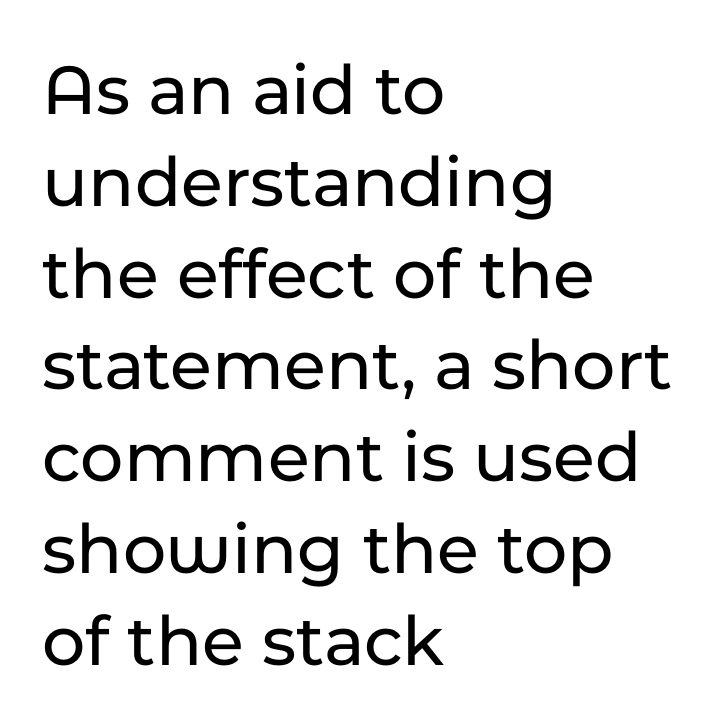
The paragraph shown leans on its left margin. These lines were composed using upright roman letters. What stands out about the letter spacing? Nothing — it is the standard amount. No feet cap the strokes, marking this as sans-serif type. Underline: absent.
